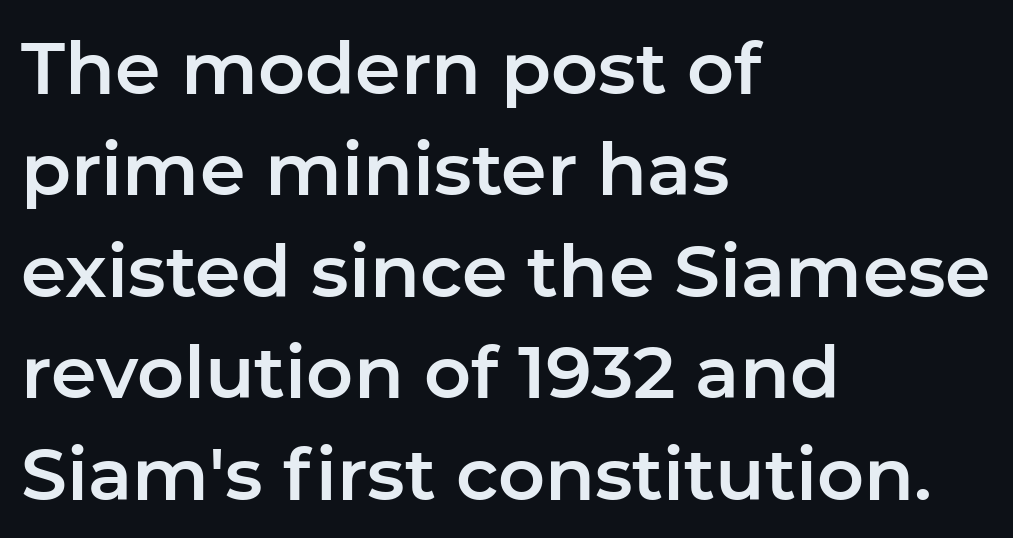
Q: Is the text italic (slanted)? A: No, it is upright.
Q: Is the typeface a serif or a sans-serif typeface? A: Sans-serif.
Q: Is the text underlined? A: No.
Q: How is the paragraph aligned? A: Left-aligned.
Q: Is the spacing between letters normal or unusually wide? A: Normal.
Q: Is the spacing between lines tight, normal or loose? A: Normal.
Q: Width (condensed, normal, or wide)? A: Normal.
Q: Stroke contrast? A: Low.
Q: x-height? A: Medium.
Q: Monospaced? A: No.
